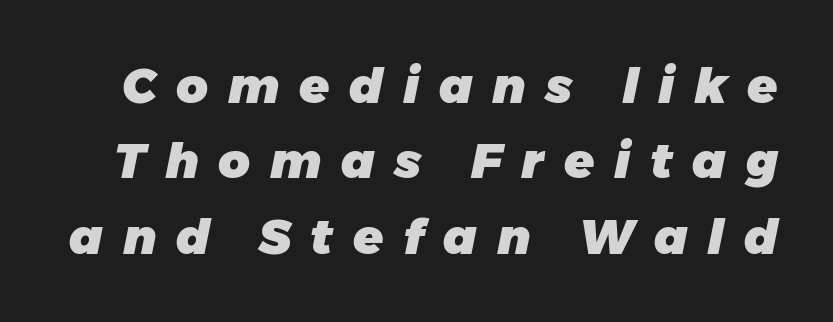
The image shows 49 px heavy type, italic (leaning right); set normal line spacing (1.54x), unusually wide letter spacing (+0.4 em), not underlined; low stroke contrast and a medium x-height.
